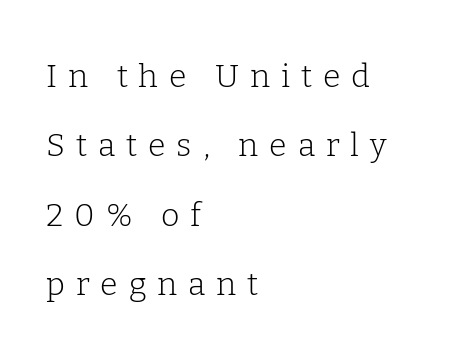
The image shows 32 px light serif type, upright; set left-aligned, loose line spacing (2.17x), unusually wide letter spacing (+0.34 em), not underlined; low stroke contrast and a medium x-height.
